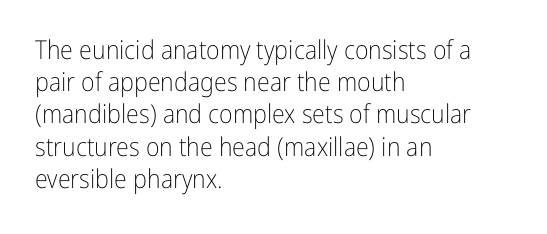
The image shows 26 px text type, upright; set left-aligned, line spacing 1.24x, normal letter spacing, not underlined.
